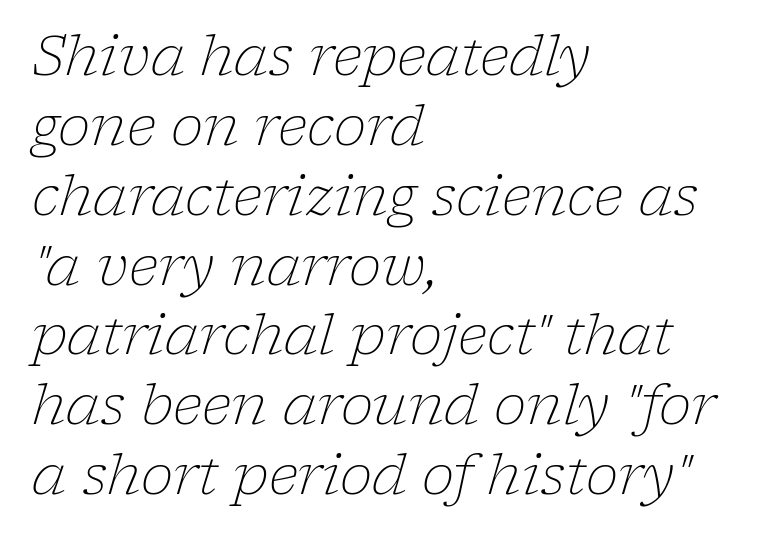
{"serif": "yes", "italic": "yes", "lean": "right", "slant_degrees": 17, "bold": "no", "weight": "light", "width": "normal", "stroke_contrast": "low", "x_height": "medium", "monospaced": "no", "underline": "no", "align": "left", "line_spacing": "normal", "line_spacing_ratio": 1.27, "letter_spacing": "normal", "letter_spacing_em": 0.0, "glyph_px": 55}
